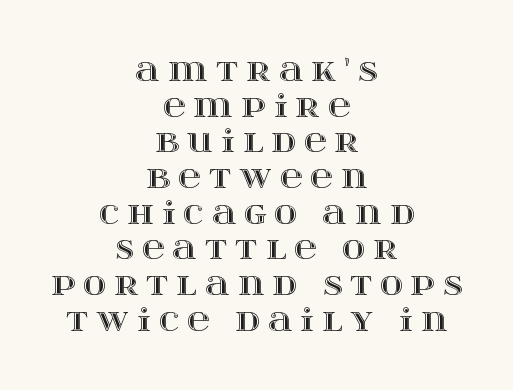
The image shows 31 px wide type, upright; set centered, tight line spacing (1.15x), unusually wide letter spacing (+0.26 em), not underlined; a large x-height.
